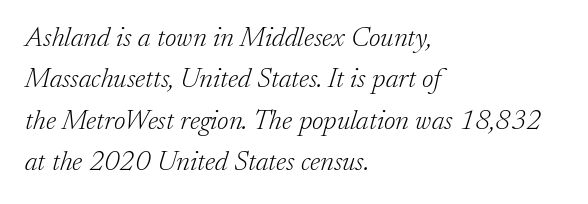
Q: Is the text bold? A: No.
Q: Is the text italic (slanted)? A: Yes, it leans right by about 17 degrees.
Q: Is the typeface a serif or a sans-serif typeface? A: Serif.
Q: Is the text underlined? A: No.
Q: How is the paragraph aligned? A: Left-aligned.
Q: Is the spacing between letters normal or unusually wide? A: Normal.
Q: Is the spacing between lines tight, normal or loose? A: Normal.
Q: Width (condensed, normal, or wide)? A: Normal.
Q: Stroke contrast? A: Low.
Q: x-height? A: Small.
Q: Monospaced? A: No.
